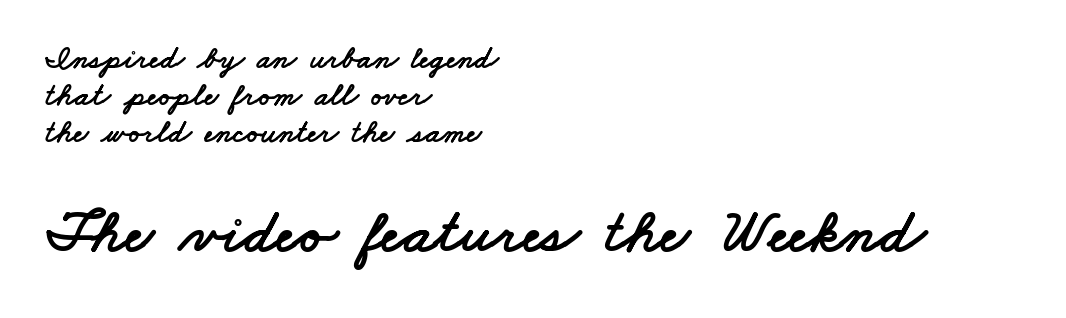
The tracking reads as untouched default to a designer's eye. Size hierarchy here favors the trailing block over the leading one. This sample has the flowing, uneven cadence of proportional lettering. Letterform terminals end flat and unadorned throughout the passage.
